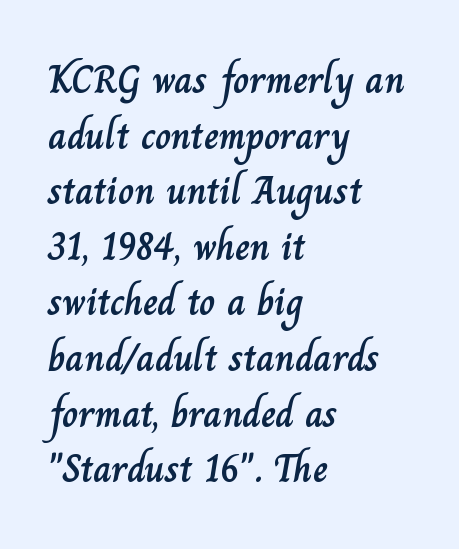
The strip under each line holds only bare page. The passage shown has conventional tracking throughout. Character widths vary here, with narrow letters taking less room than wide ones. The space between consecutive lines is moderate.
